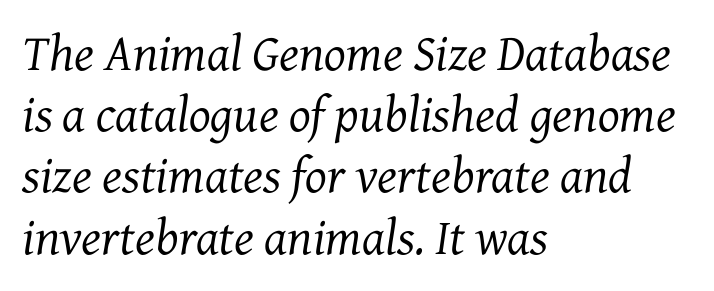
Slant detected: the letters are inclined. Weight class: somewhere from thin through regular. This sample has the flowing, uneven cadence of proportional lettering. This rendering uses left alignment, leaving the right contour irregular. Plain, unruled lines of type.
